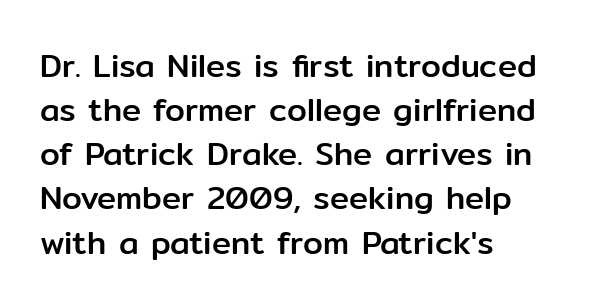
{"serif": "no", "italic": "no", "width": "normal", "stroke_contrast": "low", "x_height": "medium", "monospaced": "no", "underline": "no", "align": "left", "line_spacing": "normal", "line_spacing_ratio": 1.38, "letter_spacing": "normal", "letter_spacing_em": 0.0, "glyph_px": 32}
